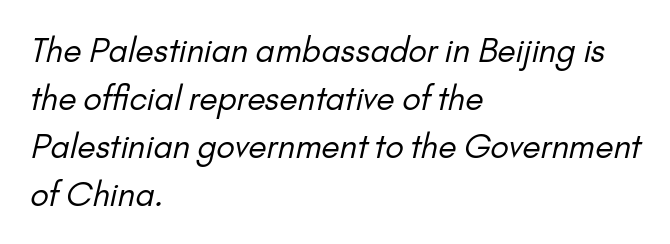
{"serif": "no", "bold": "no", "weight": "regular", "width": "normal", "stroke_contrast": "low", "x_height": "small", "monospaced": "no", "underline": "no", "align": "left", "line_spacing": "normal", "line_spacing_ratio": 1.45, "letter_spacing": "normal", "letter_spacing_em": 0.0, "glyph_px": 33}
